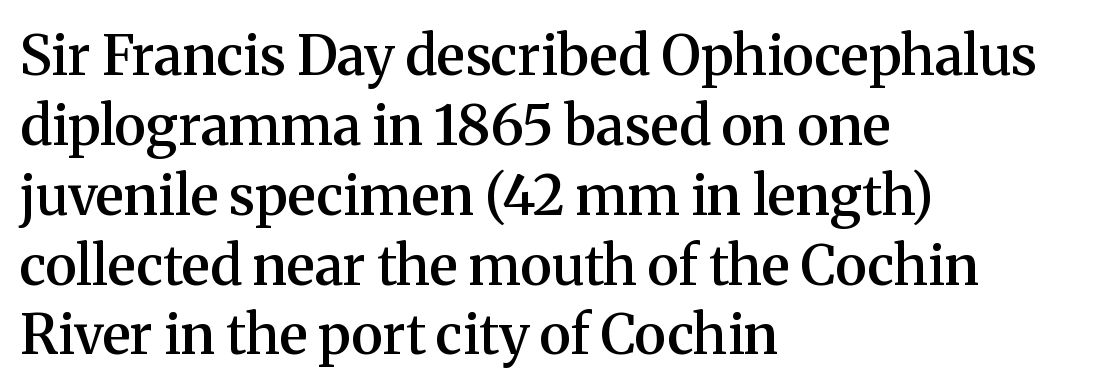
The image shows 55 px semibold serif type, upright; set left-aligned, normal line spacing (1.27x), normal letter spacing, not underlined; medium stroke contrast and a medium x-height.
